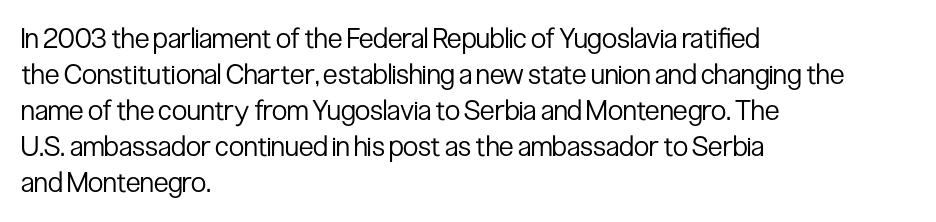
Q: Is the text bold? A: No.
Q: Is the text italic (slanted)? A: No, it is upright.
Q: Is the typeface a serif or a sans-serif typeface? A: Sans-serif.
Q: Is the text underlined? A: No.
Q: How is the paragraph aligned? A: Left-aligned.
Q: Is the spacing between letters normal or unusually wide? A: Normal.
Q: Is the spacing between lines tight, normal or loose? A: Normal.
Q: Width (condensed, normal, or wide)? A: Condensed.
Q: Stroke contrast? A: Low.
Q: x-height? A: Medium.
Q: Monospaced? A: No.
